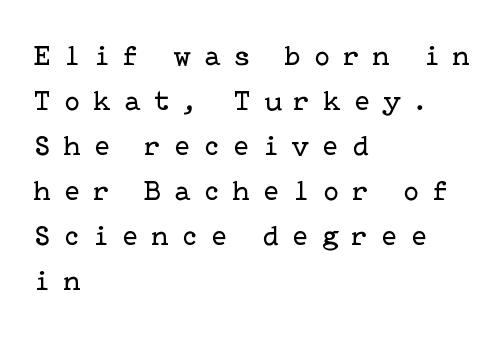
On a weight scale, this lands at 450 or below. Tracking here is generous; glyphs stand well apart from one another. The compositor pushed each line to the left boundary. Nobody drew a line under any word here.
